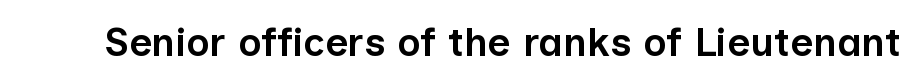
Q: Is the text bold? A: Semi-bold.
Q: Is the text italic (slanted)? A: No, it is upright.
Q: Is the typeface a serif or a sans-serif typeface? A: Sans-serif.
Q: Is the text underlined? A: No.
Q: Is the spacing between letters normal or unusually wide? A: Normal.
Q: Width (condensed, normal, or wide)? A: Normal.
Q: Stroke contrast? A: Low.
Q: x-height? A: Medium.
Q: Monospaced? A: No.
